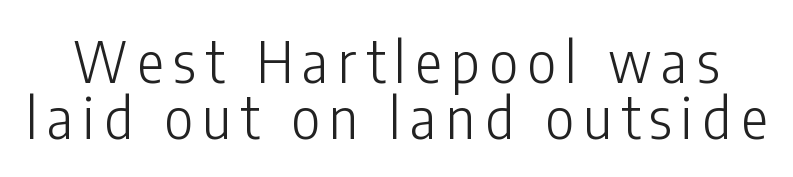
{"serif": "no", "italic": "no", "bold": "no", "weight": "light", "width": "condensed", "stroke_contrast": "low", "x_height": "medium", "monospaced": "no", "underline": "no", "line_spacing": "tight", "line_spacing_ratio": 1.0, "glyph_px": 56}
